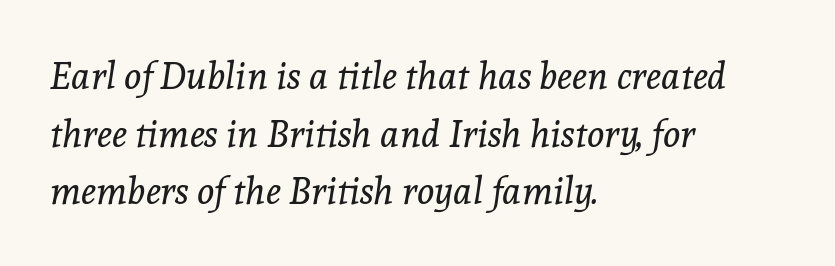
Standard letterfit; no display-style spreading of the glyphs. A classic flush-left, rag-right setting is used for this passage. Letters rest on an invisible, unmarked baseline. Notice how descenders clear the ascenders below comfortably — that's standard leading. The font family rendered here belongs to the serif group. An italicized treatment has been applied to the whole sample.
